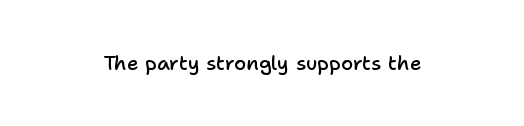
The area under the type is left untouched. Look at the tracking — it's just the regular setting, nothing added. Does the weight exceed regular? Yes, but only to semibold. A typesetter would mark this as roman, not italic. The whitespace from short lines is split evenly between both sides.
